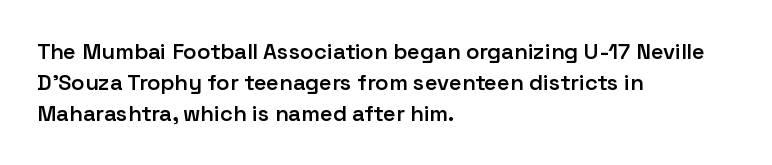
The image shows 22 px text type, upright; set left-aligned, normal line spacing (1.4x), normal letter spacing, not underlined.
